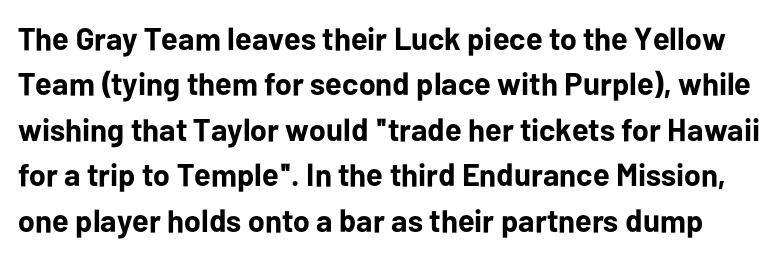
The image shows 32 px bold sans-serif type, upright; set normal line spacing (1.42x), normal letter spacing, not underlined; low stroke contrast and a medium x-height.
